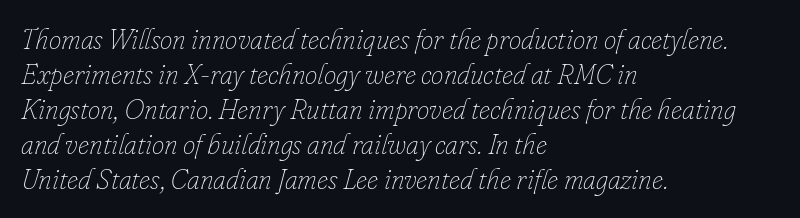
Q: Is the text bold? A: No.
Q: Is the text italic (slanted)? A: Yes, it leans right by about 16 degrees.
Q: Is the text underlined? A: No.
Q: How is the paragraph aligned? A: Left-aligned.
Q: Is the spacing between letters normal or unusually wide? A: Normal.
Q: Is the spacing between lines tight, normal or loose? A: Normal.
Q: Width (condensed, normal, or wide)? A: Normal.
Q: Stroke contrast? A: Low.
Q: x-height? A: Small.
Q: Monospaced? A: No.
